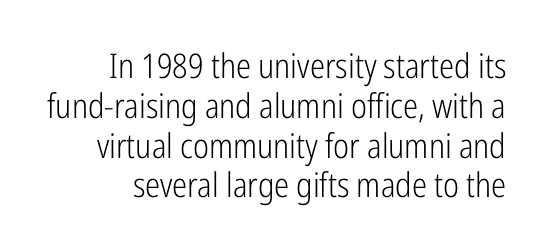
Letters have the restrained weight of plain body copy at most. Underline: absent. Here the designer chose a conventional face with non-uniform glyph widths. Notice how the stems are strictly vertical — no italics here. This is sans-serif lettering, the kind often seen on screens and signage. The rendering keeps characters at their native spacing.
